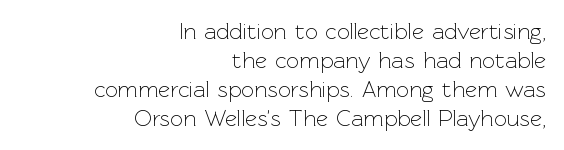
The image shows 23 px text type, upright; set right-aligned, normal line spacing (1.26x), normal letter spacing, not underlined.
